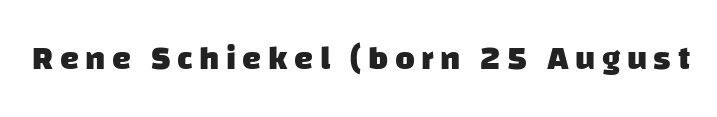
The image shows 34 px heavy sans-serif type; set not underlined; low stroke contrast and a large x-height.
